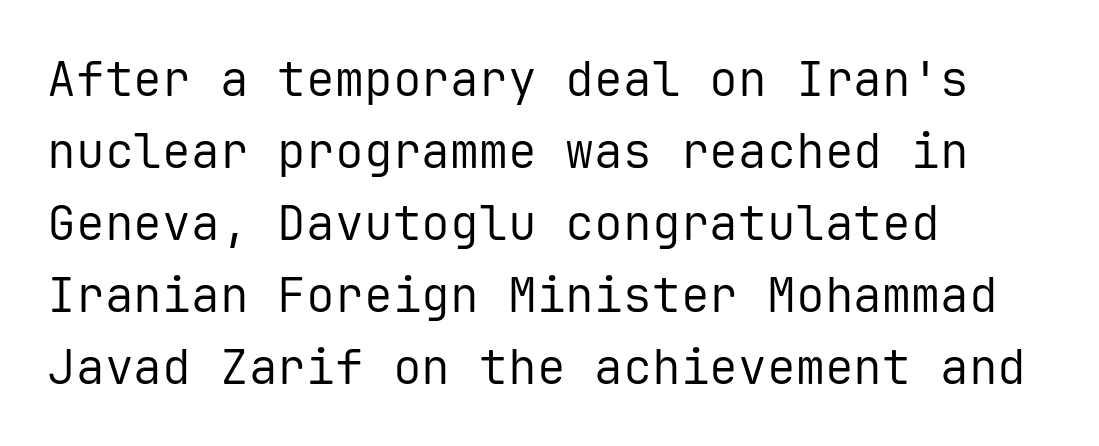
The image shows 48 px regular-weight sans-serif type, upright, monospaced; set left-aligned, normal line spacing (1.5x), normal letter spacing, not underlined; low stroke contrast and a medium x-height.
